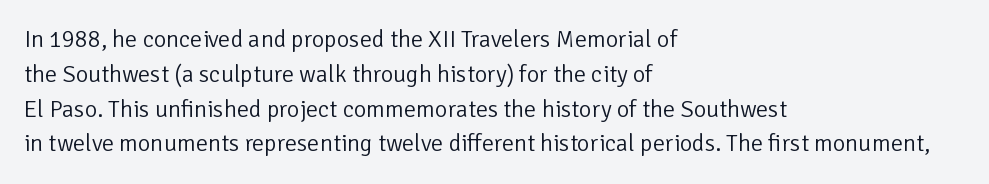
{"italic": "no", "bold": "no", "underline": "no", "align": "left", "line_spacing": "normal", "line_spacing_ratio": 1.45, "letter_spacing": "normal", "letter_spacing_em": 0.0, "glyph_px": 24}
